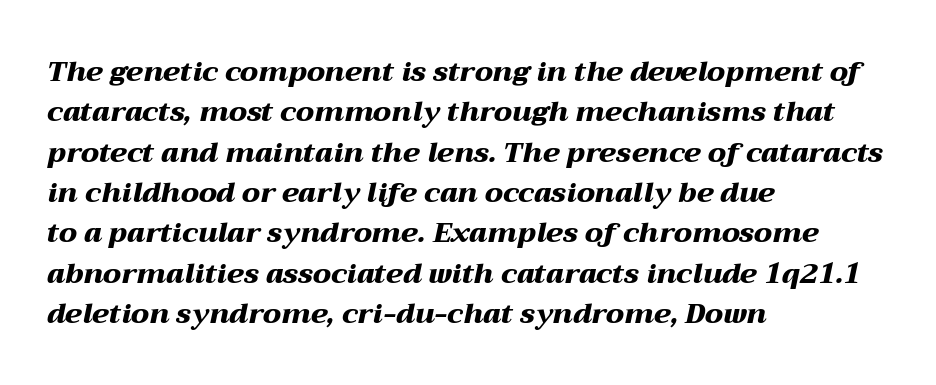
The image shows 28 px heavy, wide type, italic (leaning right); set left-aligned, normal line spacing (1.44x), normal letter spacing, not underlined; medium stroke contrast and a medium x-height.
